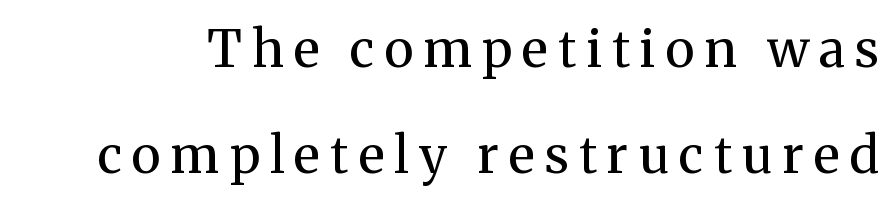
{"serif": "yes", "italic": "no", "bold": "no", "weight": "regular", "width": "normal", "stroke_contrast": "medium", "x_height": "medium", "monospaced": "no", "underline": "no", "line_spacing": "loose", "line_spacing_ratio": 2.08, "letter_spacing": "wide", "letter_spacing_em": 0.2, "glyph_px": 51}
